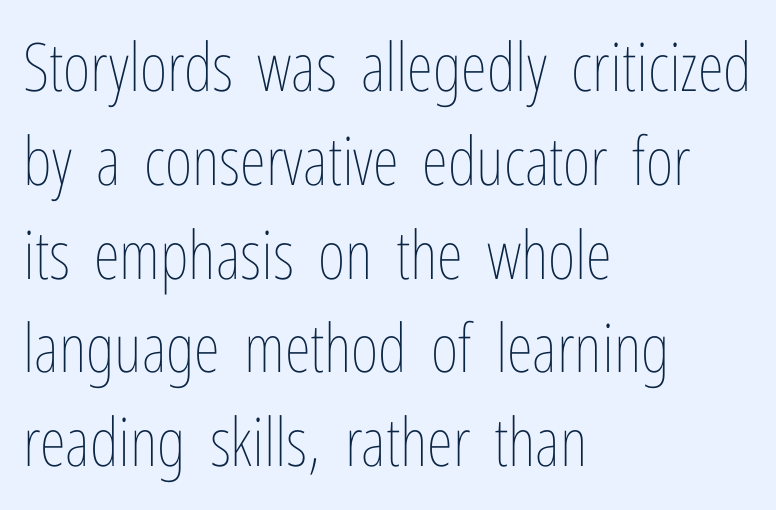
Q: Is the text bold? A: No.
Q: Is the text italic (slanted)? A: No, it is upright.
Q: Is the text underlined? A: No.
Q: How is the paragraph aligned? A: Left-aligned.
Q: Is the spacing between letters normal or unusually wide? A: Normal.
Q: Is the spacing between lines tight, normal or loose? A: Normal.
Q: Width (condensed, normal, or wide)? A: Condensed.
Q: Stroke contrast? A: Low.
Q: x-height? A: Medium.
Q: Monospaced? A: No.
